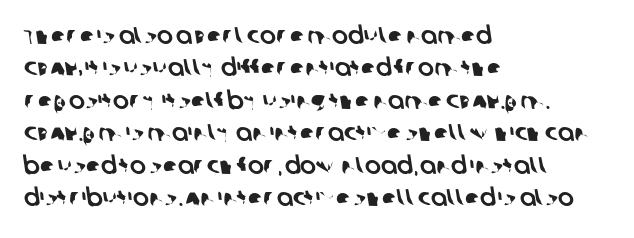
{"underline": "no", "align": "left", "line_spacing": "normal", "line_spacing_ratio": 1.35, "letter_spacing": "normal", "letter_spacing_em": 0.0, "glyph_px": 24}
